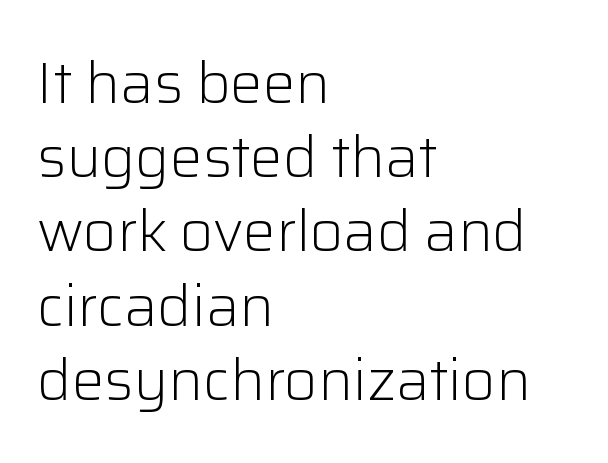
{"serif": "no", "italic": "no", "bold": "no", "weight": "light", "width": "normal", "stroke_contrast": "low", "x_height": "medium", "monospaced": "no", "underline": "no", "align": "left", "line_spacing": "normal", "line_spacing_ratio": 1.28, "letter_spacing": "normal", "letter_spacing_em": 0.0, "glyph_px": 58}
